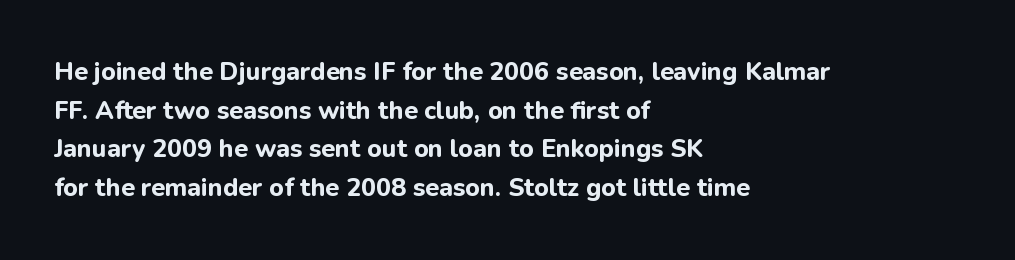
Q: Is the text bold? A: Yes.
Q: Is the text italic (slanted)? A: No, it is upright.
Q: Is the text underlined? A: No.
Q: How is the paragraph aligned? A: Left-aligned.
Q: Is the spacing between letters normal or unusually wide? A: Normal.
Q: Is the spacing between lines tight, normal or loose? A: Normal.
